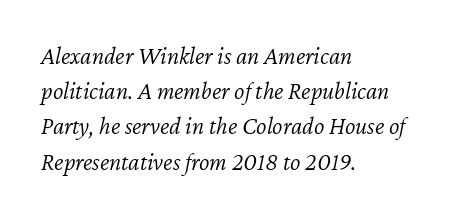
The image shows 25 px text type, italic (leaning right); set left-aligned, normal line spacing (1.41x), normal letter spacing, not underlined.
